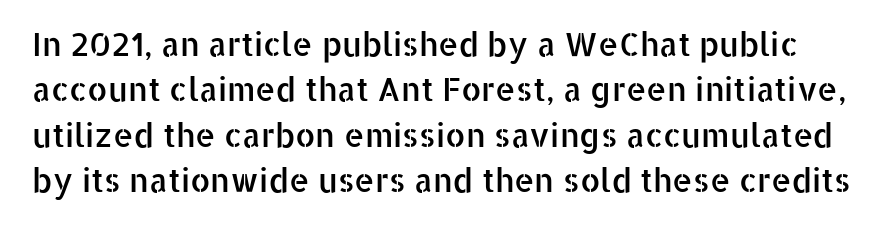
{"serif": "no", "italic": "no", "width": "normal", "stroke_contrast": "low", "x_height": "medium", "monospaced": "no", "underline": "no", "line_spacing": "normal", "line_spacing_ratio": 1.42, "letter_spacing": "normal", "letter_spacing_em": 0.0, "glyph_px": 32}
